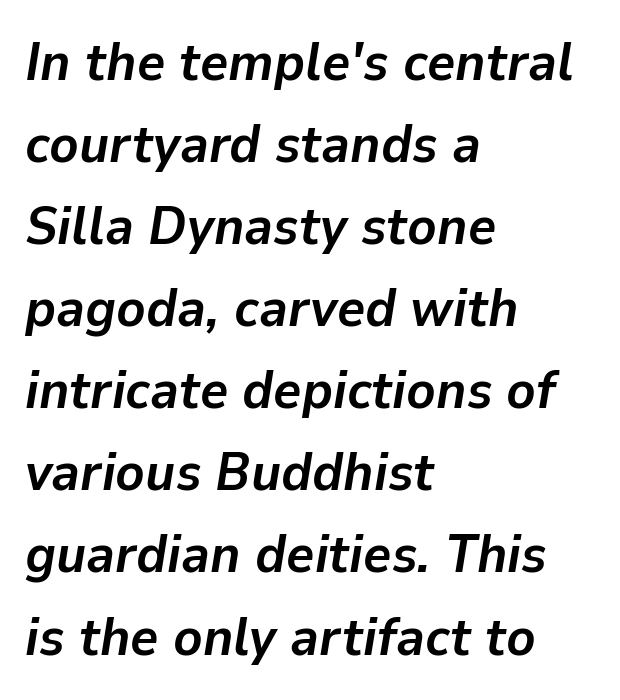
Q: Is the text bold? A: Yes.
Q: Is the text italic (slanted)? A: Yes, it leans right by about 9 degrees.
Q: Is the text underlined? A: No.
Q: How is the paragraph aligned? A: Left-aligned.
Q: Is the spacing between letters normal or unusually wide? A: Normal.
Q: Is the spacing between lines tight, normal or loose? A: Normal.
Q: Width (condensed, normal, or wide)? A: Normal.
Q: Stroke contrast? A: Low.
Q: x-height? A: Medium.
Q: Monospaced? A: No.
